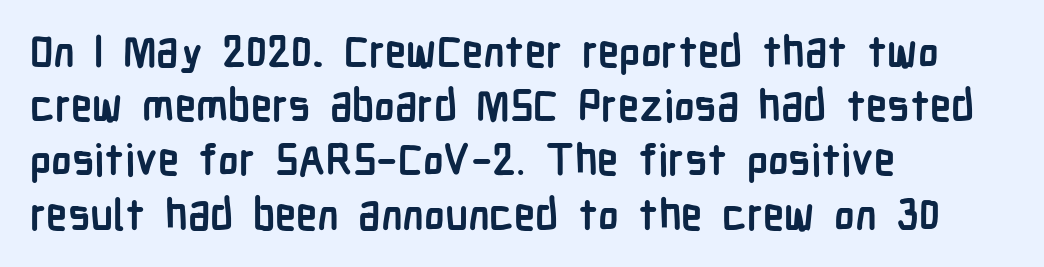
{"serif": "no", "italic": "no", "bold": "yes", "weight": "semibold", "width": "condensed", "stroke_contrast": "low", "x_height": "medium", "monospaced": "no", "underline": "no", "align": "left", "line_spacing": "normal", "line_spacing_ratio": 1.26, "letter_spacing": "normal", "letter_spacing_em": 0.0, "glyph_px": 43}
